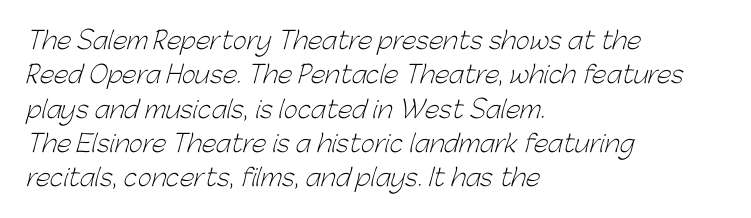
{"bold": "no", "underline": "no", "align": "left", "line_spacing": "normal", "line_spacing_ratio": 1.43, "letter_spacing": "normal", "letter_spacing_em": 0.0, "glyph_px": 24}
